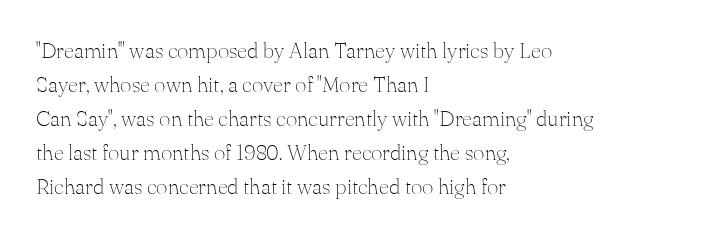
{"italic": "no", "bold": "no", "underline": "no", "align": "left", "line_spacing": "normal", "line_spacing_ratio": 1.54, "letter_spacing": "normal", "letter_spacing_em": 0.0, "glyph_px": 22}
